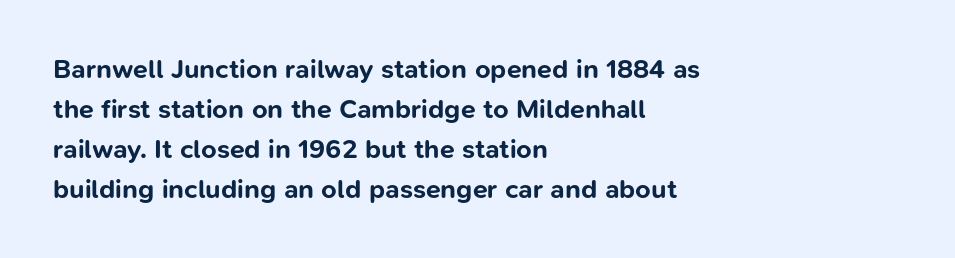
The image shows 27 px bold type, upright; set left-aligned, normal line spacing (1.48x), normal letter spacing, not underlined.
